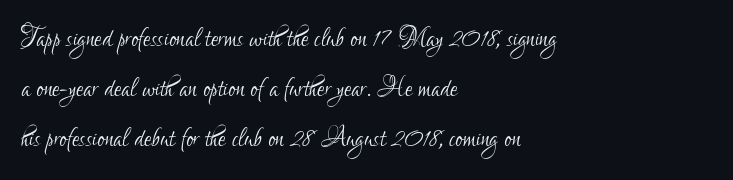
The image shows 33 px light, condensed sans-serif type; set left-aligned, normal line spacing (1.51x), normal letter spacing, not underlined; low stroke contrast and a small x-height.
